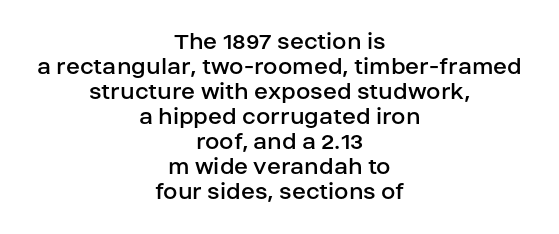
The cut favours lightness, reaching ordinary text weight at its darkest. Letters rest on an invisible, unmarked baseline. Every character sits straight up, as roman type does. Tracking here is standard; glyphs follow each other at the usual distance. The whitespace from short lines is split evenly between both sides. Each new line begins almost immediately beneath the previous one.
